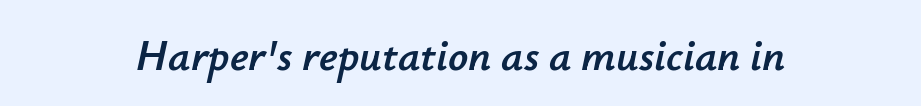
In CSS terms this would be text-align: center. Proportional: the letters do not fall into vertical columns. Quick note: italic. A typesetter would call this zero additional tracking.
